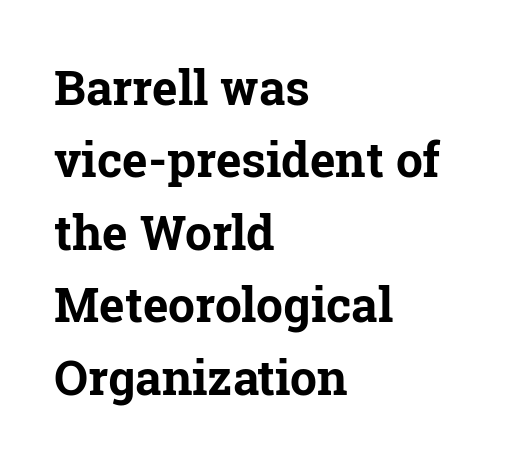
The image shows 48 px bold serif type, upright; set left-aligned, normal line spacing (1.51x), normal letter spacing, not underlined; low stroke contrast and a medium x-height.
